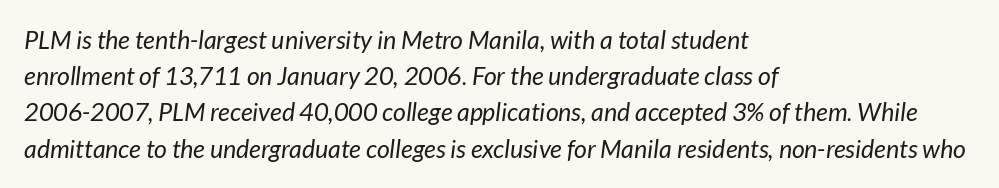
The image shows 25 px text type, italic (leaning right); set left-aligned, normal line spacing (1.45x), normal letter spacing, not underlined.
